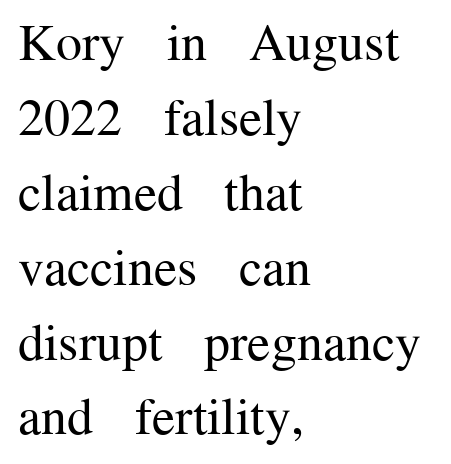
Q: Is the text bold? A: No.
Q: Is the text italic (slanted)? A: No, it is upright.
Q: Is the typeface a serif or a sans-serif typeface? A: Serif.
Q: Is the text underlined? A: No.
Q: How is the paragraph aligned? A: Left-aligned.
Q: Is the spacing between letters normal or unusually wide? A: Normal.
Q: Is the spacing between lines tight, normal or loose? A: Normal.
Q: Width (condensed, normal, or wide)? A: Normal.
Q: Stroke contrast? A: Medium.
Q: x-height? A: Medium.
Q: Monospaced? A: No.
